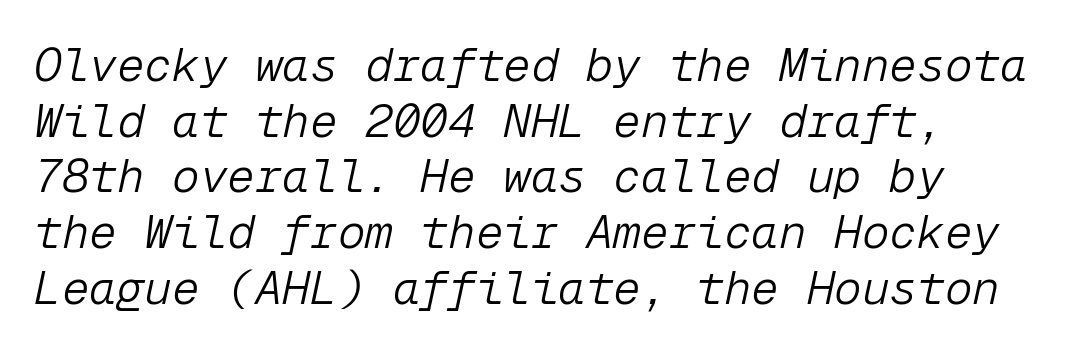
The image shows 46 px light type, italic (leaning right), monospaced; set line spacing 1.21x, normal letter spacing, not underlined; low stroke contrast and a medium x-height.
